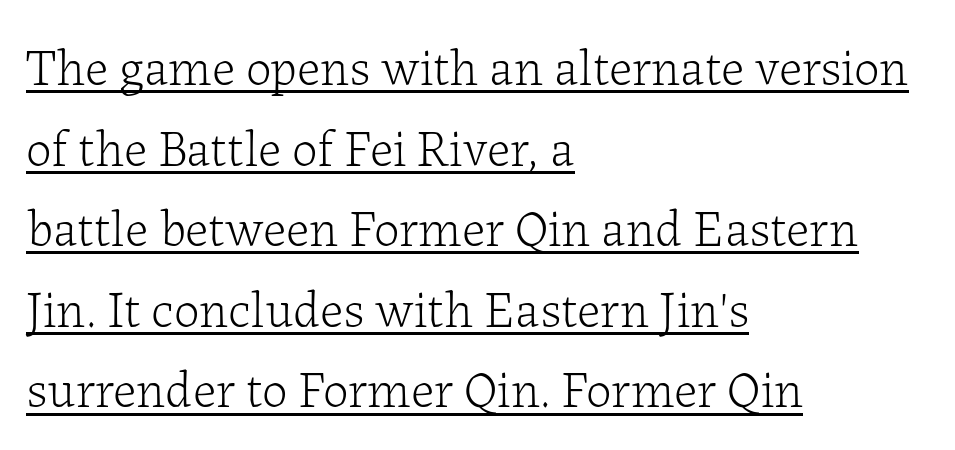
The lines sit at an ordinary, default distance from one another. Short and long lines alike share a common starting point at left. The letterforms sit shoulder to shoulder at normal distance. The face used here is proportionally spaced, like ordinary book or web type. Typographically, this falls in the serif category. The strokes carry an ordinary text weight at most.
